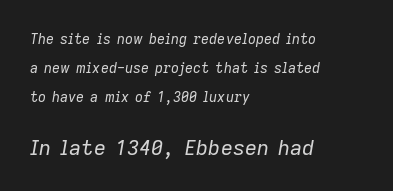
Block two is the big one; block one sits smaller above it. The passage shown is not underscored anywhere. The glyphs look as if they've been sheared to an angle. Horizontal alignment here is leftward, the default for most running prose. The strokes carry an ordinary text weight at most. How would I describe the line gaps? Wide and relaxed.
